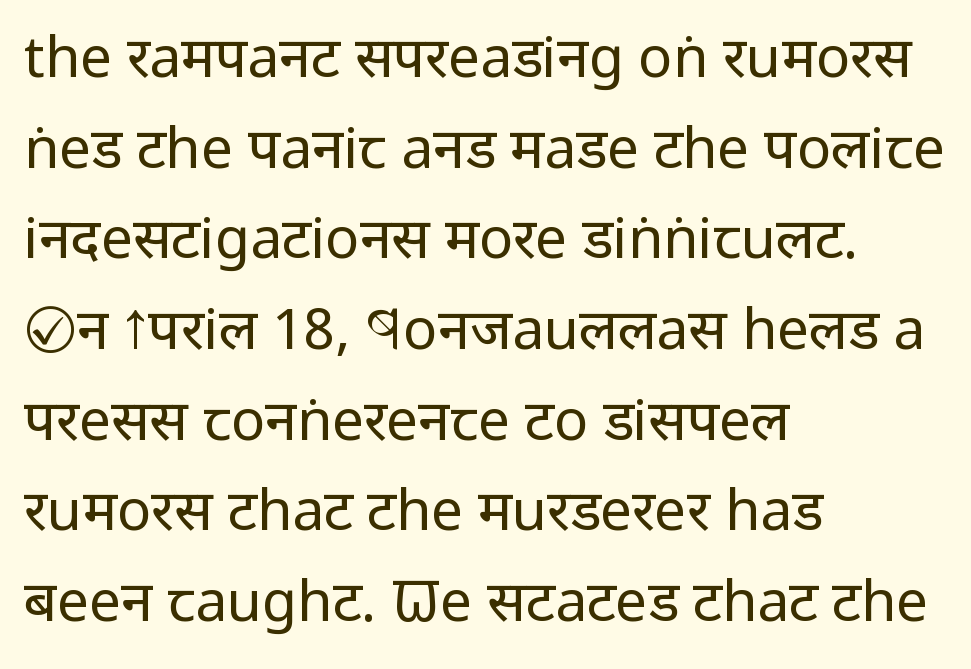
The image shows 57 px regular-weight, condensed sans-serif type, upright; set left-aligned, normal line spacing (1.59x), normal letter spacing, not underlined; low stroke contrast and a large x-height.
